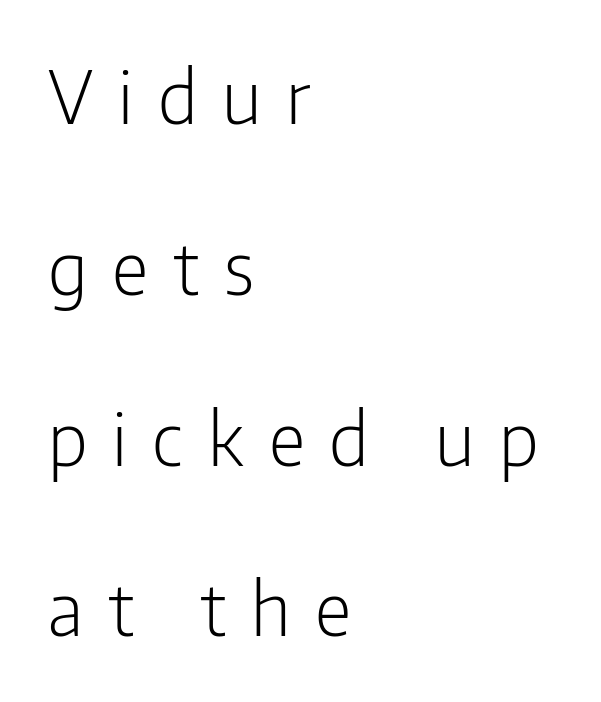
This sample uses an upright cut, with every glyph sitting square on the baseline. Reading down the block, your eye returns to a fixed left position each line. You could only call the tracking loose — the letters float apart. Caption: face not bold, strokes unweighted. The glyphs in this specimen are sans serif. A clean baseline with only descenders dipping below it.
